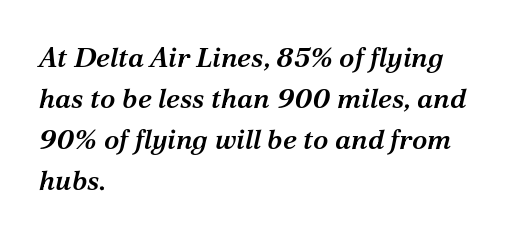
Q: Is the text bold? A: Semi-bold.
Q: Is the text italic (slanted)? A: Yes, it leans right by about 12 degrees.
Q: Is the typeface a serif or a sans-serif typeface? A: Serif.
Q: Is the text underlined? A: No.
Q: How is the paragraph aligned? A: Left-aligned.
Q: Is the spacing between letters normal or unusually wide? A: Normal.
Q: Is the spacing between lines tight, normal or loose? A: Normal.
Q: Width (condensed, normal, or wide)? A: Normal.
Q: Stroke contrast? A: Medium.
Q: x-height? A: Medium.
Q: Monospaced? A: No.
